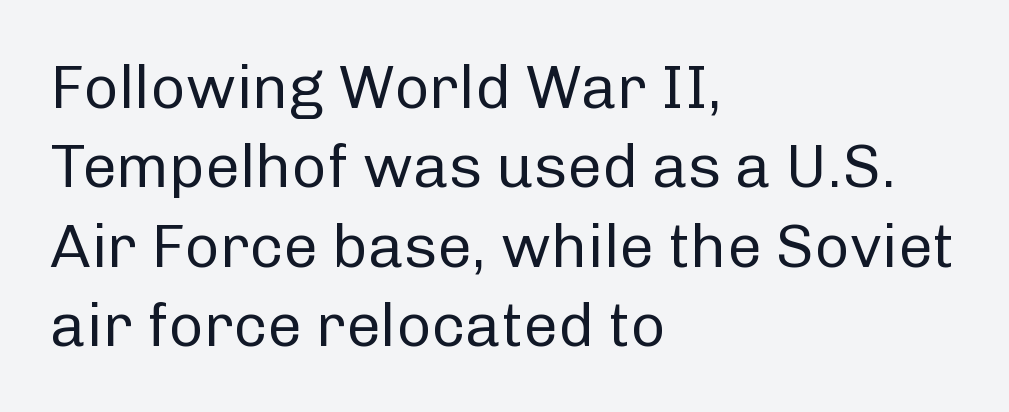
Q: Is the text bold? A: No.
Q: Is the text italic (slanted)? A: No, it is upright.
Q: Is the typeface a serif or a sans-serif typeface? A: Sans-serif.
Q: Is the text underlined? A: No.
Q: How is the paragraph aligned? A: Left-aligned.
Q: Is the spacing between letters normal or unusually wide? A: Normal.
Q: Is the spacing between lines tight, normal or loose? A: Normal.
Q: Width (condensed, normal, or wide)? A: Normal.
Q: Stroke contrast? A: Low.
Q: x-height? A: Medium.
Q: Monospaced? A: No.
